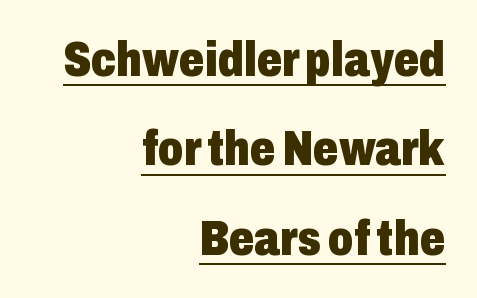
Q: Is the text bold? A: Yes.
Q: Is the text italic (slanted)? A: No, it is upright.
Q: Is the typeface a serif or a sans-serif typeface? A: Sans-serif.
Q: Is the text underlined? A: Yes.
Q: How is the paragraph aligned? A: Right-aligned.
Q: Is the spacing between letters normal or unusually wide? A: Normal.
Q: Width (condensed, normal, or wide)? A: Condensed.
Q: Stroke contrast? A: Low.
Q: x-height? A: Medium.
Q: Monospaced? A: No.
